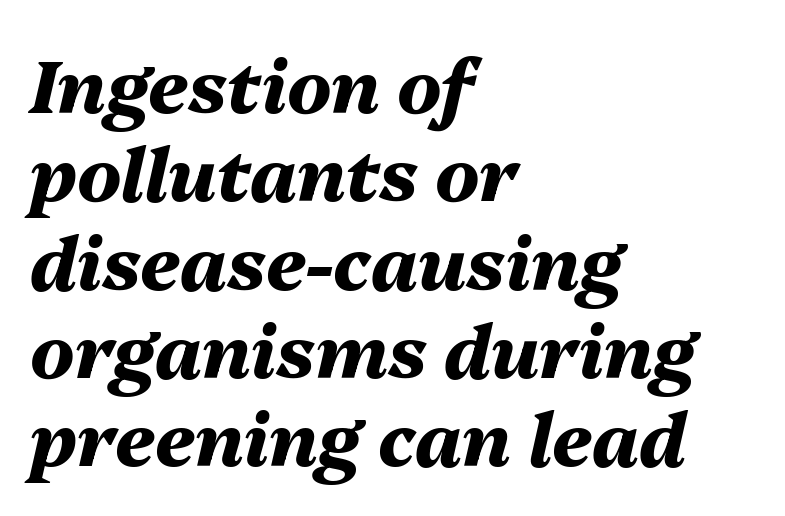
Q: Is the text bold? A: Yes.
Q: Is the text italic (slanted)? A: Yes, it leans right by about 13 degrees.
Q: Is the text underlined? A: No.
Q: How is the paragraph aligned? A: Left-aligned.
Q: Is the spacing between letters normal or unusually wide? A: Normal.
Q: Width (condensed, normal, or wide)? A: Normal.
Q: Stroke contrast? A: Medium.
Q: x-height? A: Medium.
Q: Monospaced? A: No.
